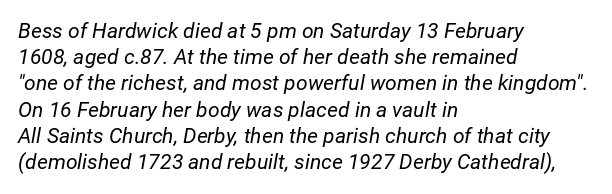
The image shows 21 px text type, italic (leaning right); set left-aligned, normal line spacing (1.25x), normal letter spacing, not underlined.
